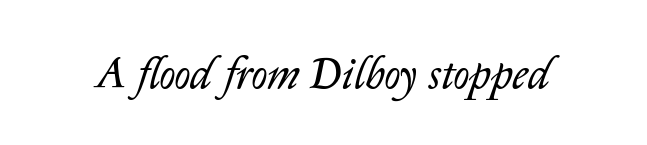
{"italic": "yes", "lean": "right", "slant_degrees": 14, "bold": "no", "weight": "regular", "width": "normal", "stroke_contrast": "low", "x_height": "medium", "monospaced": "no", "underline": "no", "letter_spacing": "normal", "letter_spacing_em": 0.0, "glyph_px": 44}
